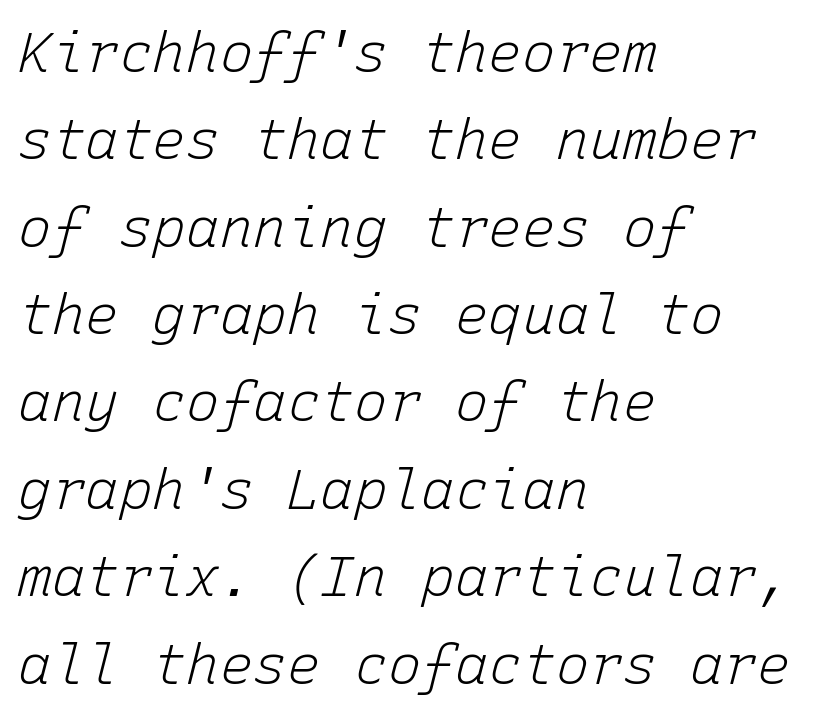
The line-height multiplier appears to be the usual default. Stroke mass is kept to a normal reading level or below. Short and long lines alike share a common starting point at left. The specimen omits any rule beneath the text block's lines.
